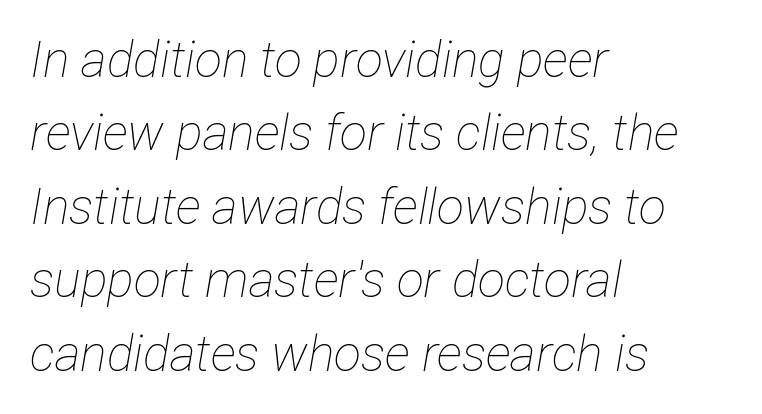
Does the copy run flush right? No — it runs flush left. Tracking here is standard; glyphs follow each other at the usual distance. The typesetting does not lean heavy: it is not bold. Slant detected: the letters are inclined. This block has exactly the height ordinary leading produces.
